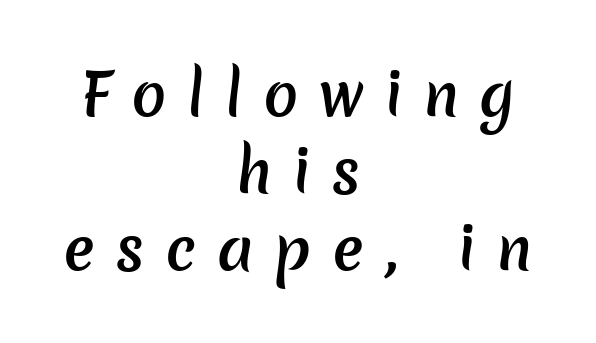
{"serif": "no", "bold": "semi", "weight": "semibold", "width": "normal", "stroke_contrast": "low", "x_height": "medium", "monospaced": "no", "underline": "no", "align": "center", "line_spacing": "normal", "line_spacing_ratio": 1.33, "letter_spacing": "wide", "letter_spacing_em": 0.35, "glyph_px": 58}
